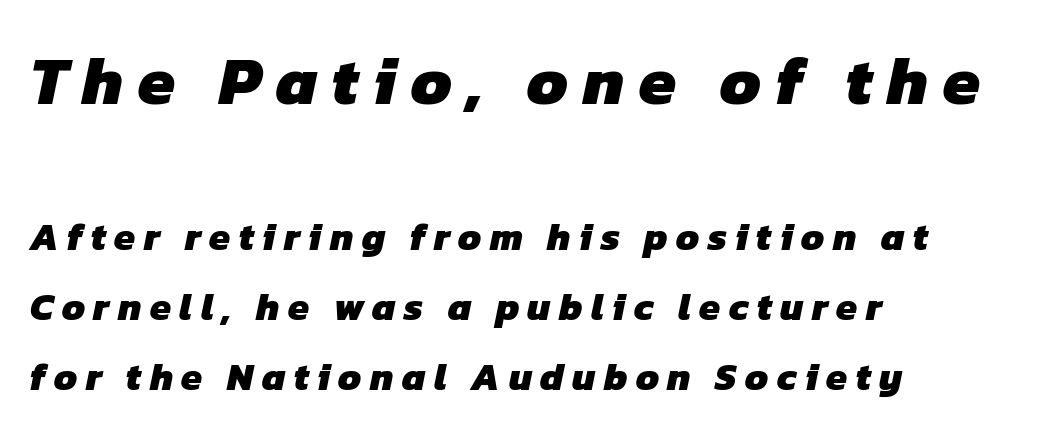
Q: Is the text bold? A: Yes.
Q: Is the typeface a serif or a sans-serif typeface? A: Sans-serif.
Q: Is the text underlined? A: No.
Q: How is the paragraph aligned? A: Left-aligned.
Q: Is the spacing between letters normal or unusually wide? A: Unusually wide.
Q: Which block of text is set in a larger size, the first (top) or the second (bottom)? A: The first (top) one.
Q: Width (condensed, normal, or wide)? A: Normal.
Q: Stroke contrast? A: Low.
Q: x-height? A: Medium.
Q: Monospaced? A: No.
